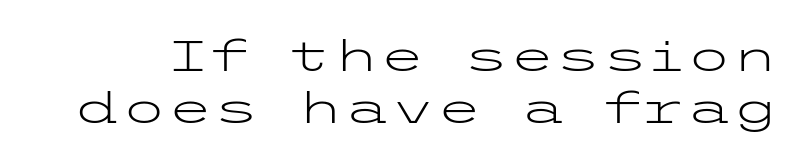
Q: Is the text bold? A: No.
Q: Is the text italic (slanted)? A: No, it is upright.
Q: Is the typeface a serif or a sans-serif typeface? A: Sans-serif.
Q: Is the text underlined? A: No.
Q: Is the spacing between letters normal or unusually wide? A: Normal.
Q: Width (condensed, normal, or wide)? A: Wide.
Q: Stroke contrast? A: Low.
Q: x-height? A: Medium.
